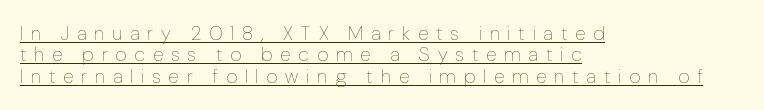
{"italic": "no", "bold": "no", "underline": "yes", "align": "left", "line_spacing": "tight", "line_spacing_ratio": 1.07, "letter_spacing": "wide", "letter_spacing_em": 0.39, "glyph_px": 20}
